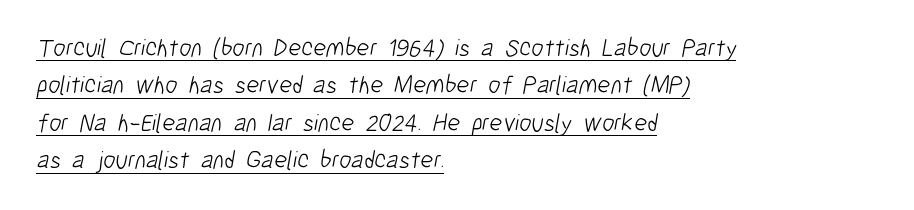
Underlined type. The font is comparable to plain body text, perhaps lighter. This sample keeps an unexceptional amount of space between lines. Typeset ragged right — the left edge is the straight one. Standard letterfit; no display-style spreading of the glyphs.
